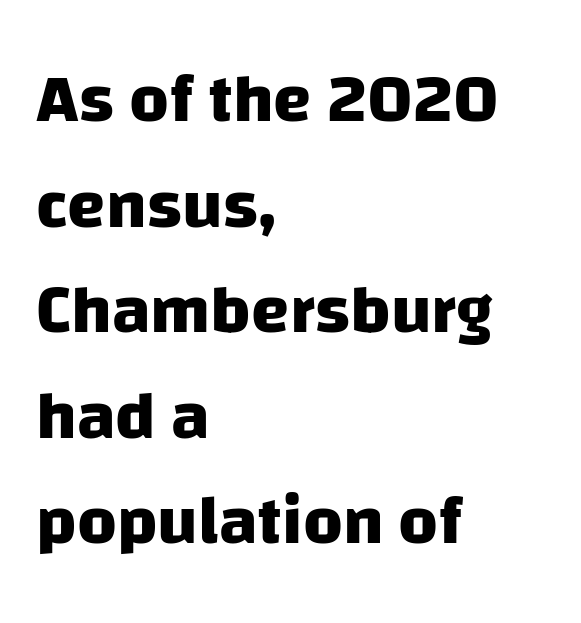
{"serif": "no", "bold": "yes", "weight": "heavy", "width": "normal", "stroke_contrast": "low", "x_height": "large", "monospaced": "no", "underline": "no", "align": "left", "line_spacing": "normal", "line_spacing_ratio": 1.53, "letter_spacing": "normal", "letter_spacing_em": 0.0, "glyph_px": 69}
